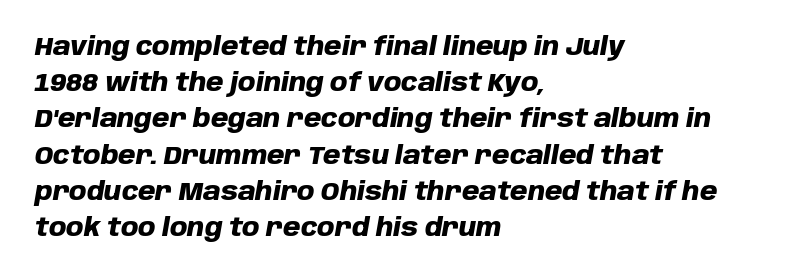
{"italic": "yes", "lean": "right", "slant_degrees": 10, "bold": "yes", "underline": "no", "align": "left", "line_spacing": "normal", "line_spacing_ratio": 1.45, "letter_spacing": "normal", "letter_spacing_em": 0.0, "glyph_px": 25}
